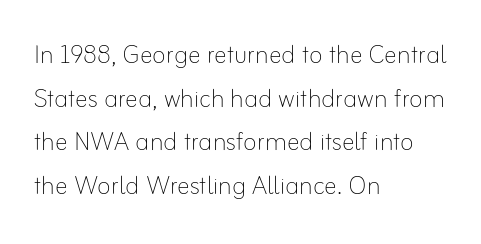
Q: Is the text bold? A: No.
Q: Is the text italic (slanted)? A: No, it is upright.
Q: Is the text underlined? A: No.
Q: How is the paragraph aligned? A: Left-aligned.
Q: Is the spacing between letters normal or unusually wide? A: Normal.
Q: Is the spacing between lines tight, normal or loose? A: Normal.
Q: Width (condensed, normal, or wide)? A: Normal.
Q: Stroke contrast? A: Low.
Q: x-height? A: Small.
Q: Monospaced? A: No.
